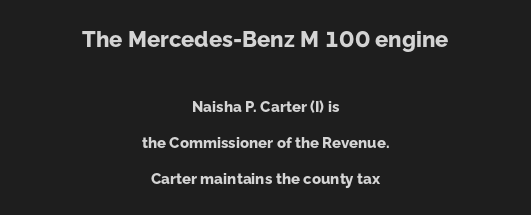
{"italic": "no", "bold": "yes", "underline": "no", "align": "center", "line_spacing": "loose", "line_spacing_ratio": 2.42, "letter_spacing": "normal", "letter_spacing_em": 0.0, "larger_block": "first", "size_ratio": 1.47, "glyph_px": 22}
